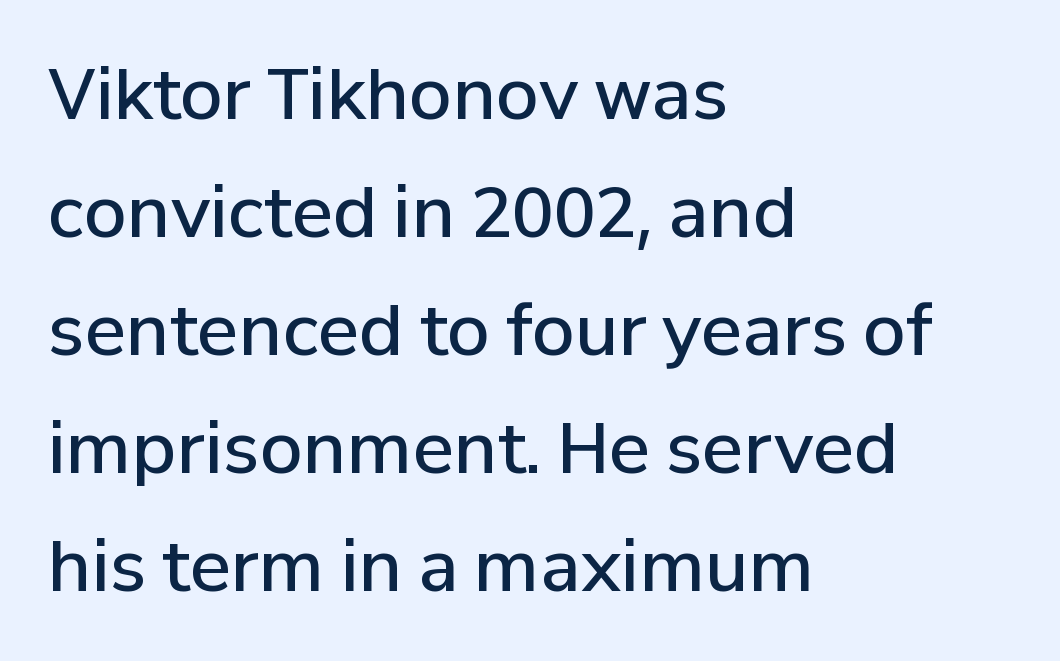
The image shows 69 px semibold sans-serif type, upright; set left-aligned, line spacing 1.71x, normal letter spacing, not underlined; low stroke contrast and a medium x-height.
